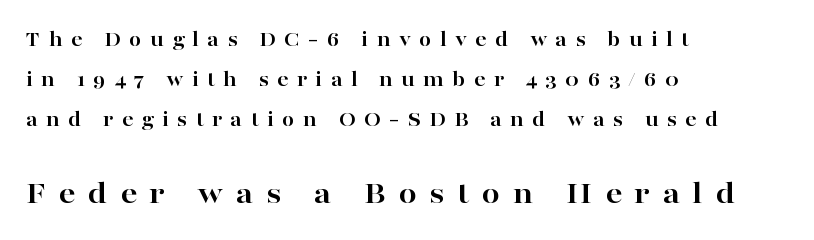
Q: Is the text bold? A: Yes.
Q: Is the text italic (slanted)? A: No, it is upright.
Q: Is the typeface a serif or a sans-serif typeface? A: Serif.
Q: Is the text underlined? A: No.
Q: How is the paragraph aligned? A: Left-aligned.
Q: Is the spacing between letters normal or unusually wide? A: Unusually wide.
Q: Which block of text is set in a larger size, the first (top) or the second (bottom)? A: The second (bottom) one.
Q: Width (condensed, normal, or wide)? A: Wide.
Q: Stroke contrast? A: High.
Q: x-height? A: Medium.
Q: Monospaced? A: No.
